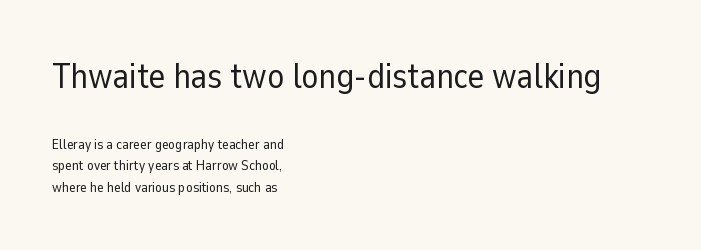
Each letter's strokes conclude bluntly, with no projecting serifs. Think of a printed novel: that variable character pitch is what you see here. These lines keep a tight, regular rhythm from letter to letter. Descender tails drop into unmarked territory. The typesetting does not lean heavy: it is not bold.
